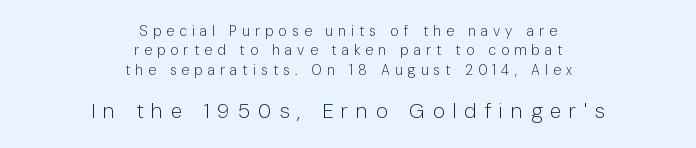
Caption: multi-line text, centered on the measure. The later block is typeset at a bigger size than the earlier block. Regular leading. These lines have a slow, spaced-out rhythm from letter to letter. No heavy texture on the line: the type isn't bold.
